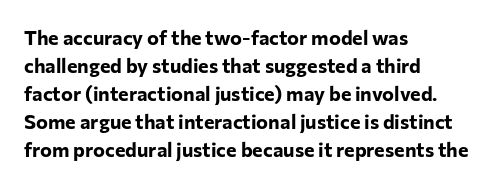
Q: Is the text bold? A: Yes.
Q: Is the text italic (slanted)? A: No, it is upright.
Q: Is the text underlined? A: No.
Q: How is the paragraph aligned? A: Left-aligned.
Q: Is the spacing between letters normal or unusually wide? A: Normal.
Q: Is the spacing between lines tight, normal or loose? A: Normal.
